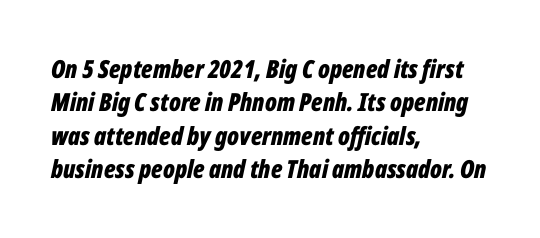
The image shows 25 px bold type, italic (leaning right); set left-aligned, normal line spacing (1.34x), normal letter spacing, not underlined.
